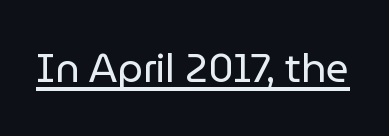
The image shows 40 px regular-weight sans-serif type, upright; set normal letter spacing, underlined; low stroke contrast and a medium x-height.
